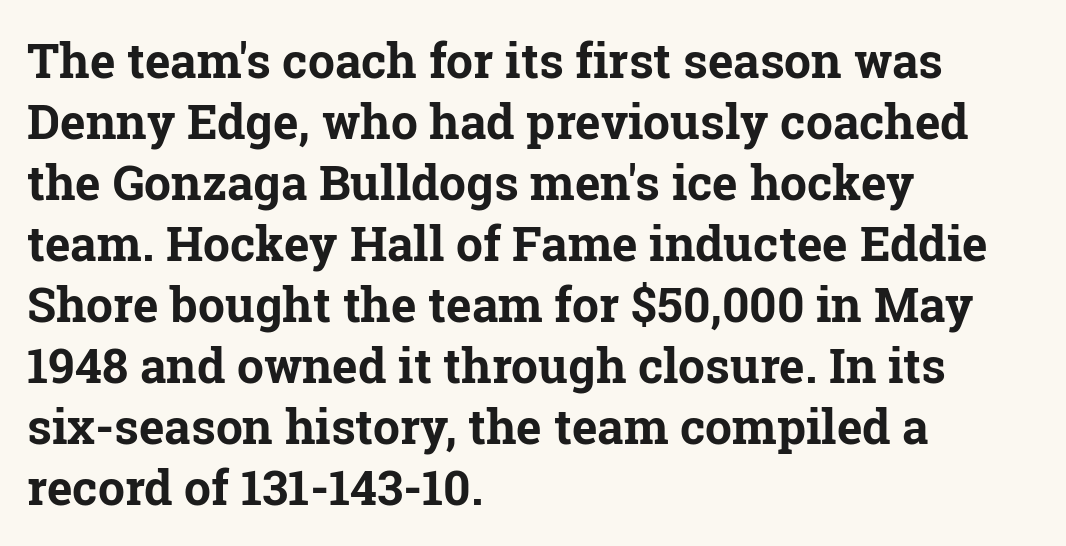
{"serif": "yes", "italic": "no", "bold": "yes", "weight": "bold", "width": "normal", "stroke_contrast": "low", "x_height": "medium", "monospaced": "no", "underline": "no", "align": "left", "line_spacing": "normal", "line_spacing_ratio": 1.27, "letter_spacing": "normal", "letter_spacing_em": 0.0, "glyph_px": 48}
